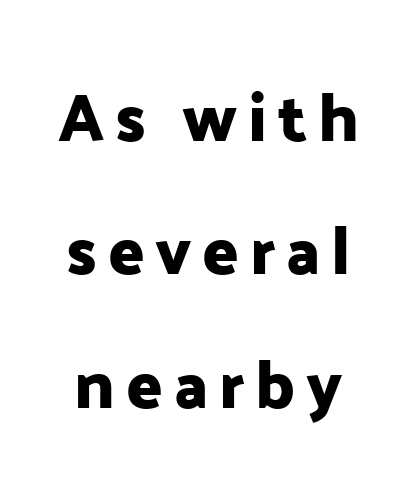
Q: Is the text italic (slanted)? A: No, it is upright.
Q: Is the typeface a serif or a sans-serif typeface? A: Sans-serif.
Q: Is the text underlined? A: No.
Q: Is the spacing between lines tight, normal or loose? A: Loose.
Q: Width (condensed, normal, or wide)? A: Normal.
Q: Stroke contrast? A: Low.
Q: x-height? A: Medium.
Q: Monospaced? A: No.
